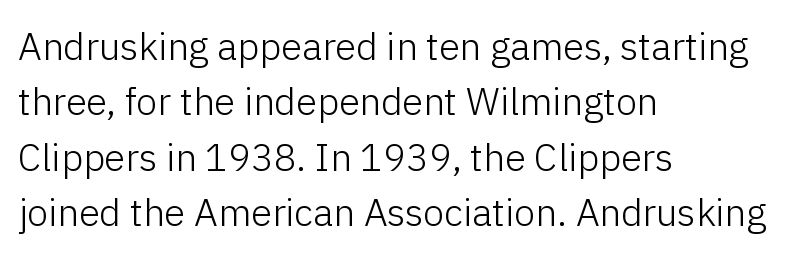
{"serif": "no", "italic": "no", "bold": "no", "weight": "light", "width": "normal", "stroke_contrast": "low", "x_height": "medium", "monospaced": "no", "underline": "no", "align": "left", "line_spacing": "normal", "line_spacing_ratio": 1.46, "letter_spacing": "normal", "letter_spacing_em": 0.0, "glyph_px": 38}
